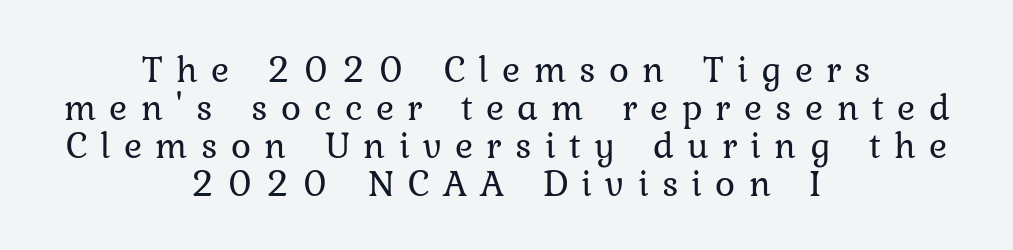
Q: Is the text bold? A: No.
Q: Is the text italic (slanted)? A: No, it is upright.
Q: Is the text underlined? A: No.
Q: How is the paragraph aligned? A: Centered.
Q: Is the spacing between letters normal or unusually wide? A: Unusually wide.
Q: Is the spacing between lines tight, normal or loose? A: Tight.
Q: Width (condensed, normal, or wide)? A: Normal.
Q: Stroke contrast? A: Low.
Q: x-height? A: Medium.
Q: Monospaced? A: No.
